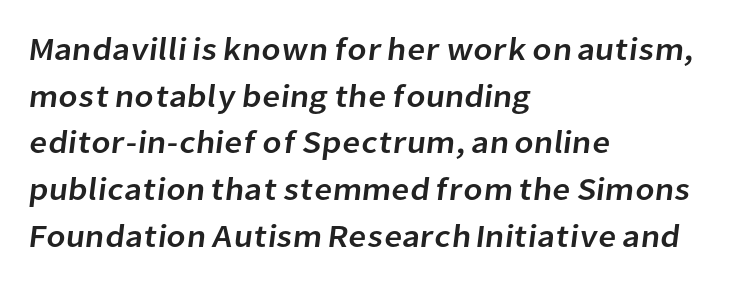
The image shows 32 px sans-serif type; set left-aligned, normal line spacing (1.46x), normal letter spacing, not underlined; low stroke contrast and a medium x-height.
